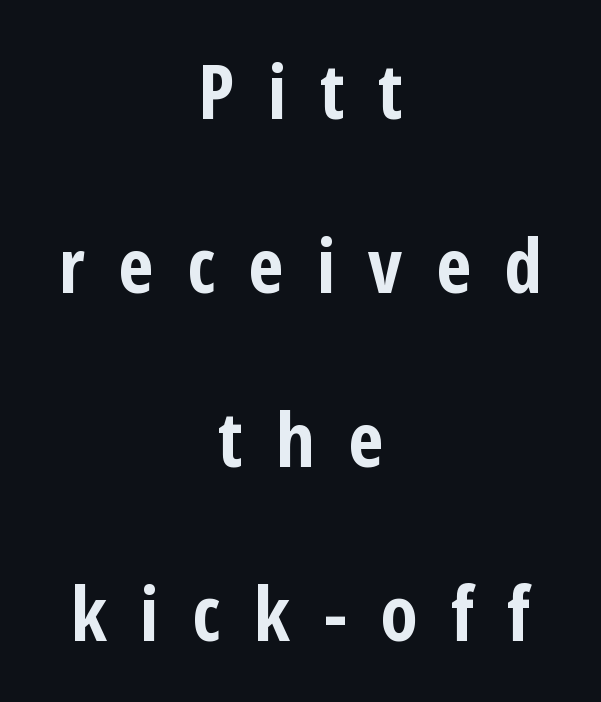
The image shows 76 px bold, condensed sans-serif type, upright; set centered, loose line spacing (2.29x), unusually wide letter spacing (+0.44 em), not underlined; low stroke contrast and a medium x-height.
